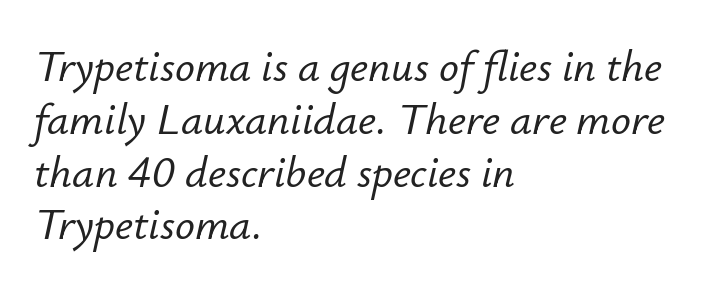
Letter spacing: default. These lines were composed using italics. Character widths vary here, with narrow letters taking less room than wide ones. Casual observation: everything's shoved over to the left.
